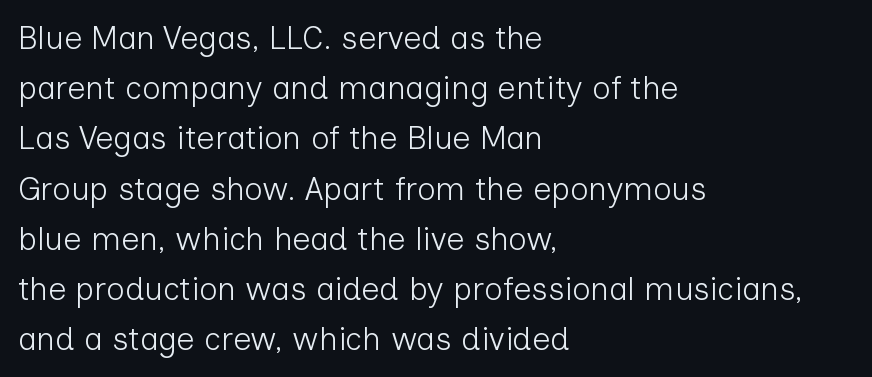
Q: Is the text bold? A: No.
Q: Is the text italic (slanted)? A: No, it is upright.
Q: Is the typeface a serif or a sans-serif typeface? A: Sans-serif.
Q: Is the text underlined? A: No.
Q: How is the paragraph aligned? A: Left-aligned.
Q: Is the spacing between letters normal or unusually wide? A: Normal.
Q: Is the spacing between lines tight, normal or loose? A: Normal.
Q: Width (condensed, normal, or wide)? A: Normal.
Q: Stroke contrast? A: Low.
Q: x-height? A: Medium.
Q: Monospaced? A: No.
